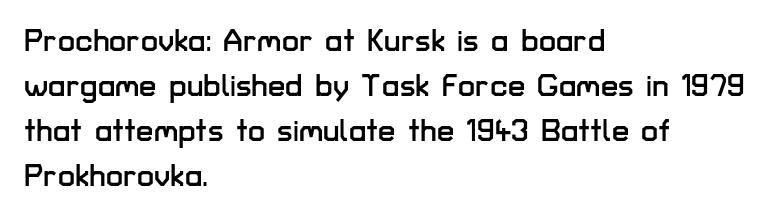
The image shows 31 px sans-serif type, upright; set left-aligned, normal line spacing (1.45x), normal letter spacing, not underlined; low stroke contrast and a medium x-height.
